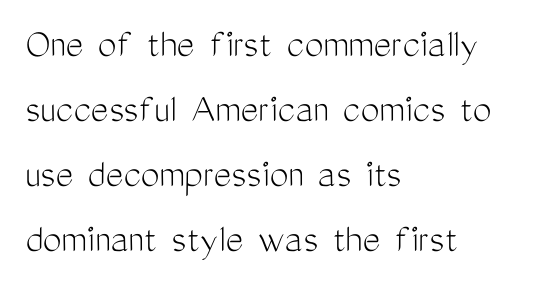
Q: Is the text bold? A: No.
Q: Is the text italic (slanted)? A: No, it is upright.
Q: Is the typeface a serif or a sans-serif typeface? A: Sans-serif.
Q: Is the text underlined? A: No.
Q: How is the paragraph aligned? A: Left-aligned.
Q: Is the spacing between letters normal or unusually wide? A: Normal.
Q: Is the spacing between lines tight, normal or loose? A: Normal.
Q: Width (condensed, normal, or wide)? A: Condensed.
Q: Stroke contrast? A: Medium.
Q: x-height? A: Medium.
Q: Monospaced? A: No.
